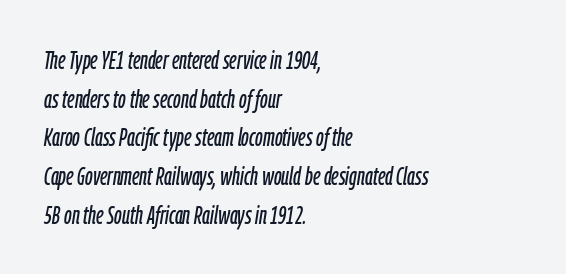
Compared with a centered layout, this one pins lines to the left instead. Default kerning and tracking; the words read as compact shapes. Has an underline been added? It has not. Slant detected: the letters are inclined. Interline gaps are of average width in this sample.
